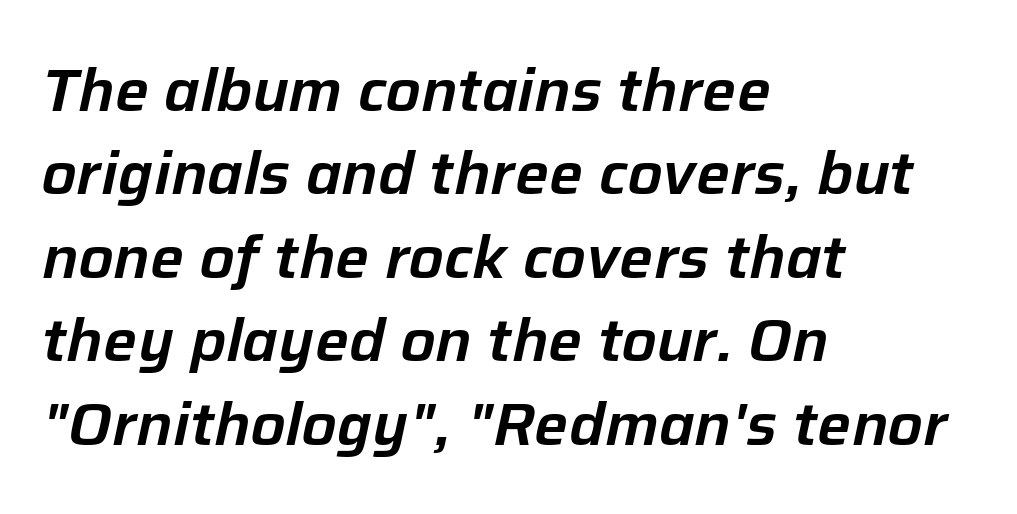
Underlining? Definitely not there. Each letter keeps its own natural width here, so spacing adapts to shape. Compared with ordinary roman type, these characters are visibly tilted. This block has exactly the height ordinary leading produces. Honestly, the letter spacing is just normal — you wouldn't notice it. This rendering uses left alignment, leaving the right contour irregular.
